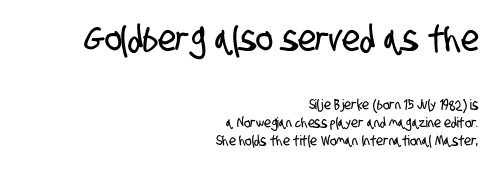
{"serif": "no", "width": "condensed", "stroke_contrast": "low", "x_height": "large", "monospaced": "no", "underline": "no", "align": "right", "line_spacing": "normal", "line_spacing_ratio": 1.3, "letter_spacing": "normal", "letter_spacing_em": 0.0, "larger_block": "first", "size_ratio": 2.57, "glyph_px": 36}
